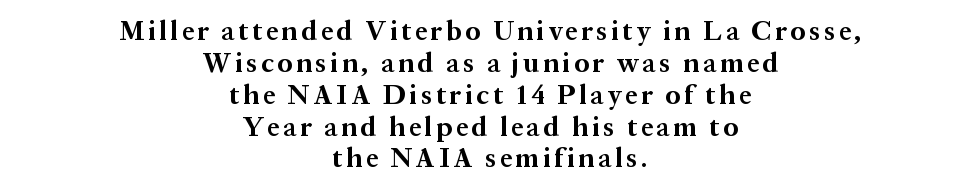
The image shows 27 px bold type, upright; set centered, line spacing 1.18x, not underlined.
